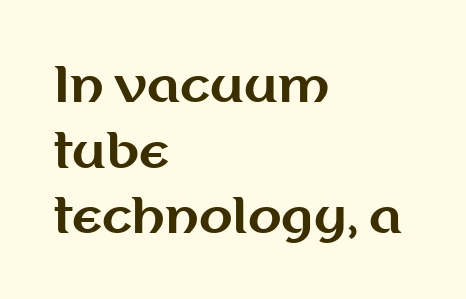
{"serif": "no", "italic": "no", "bold": "yes", "weight": "bold", "width": "normal", "stroke_contrast": "medium", "x_height": "medium", "monospaced": "no", "underline": "no", "align": "left", "line_spacing": "normal", "line_spacing_ratio": 1.34, "letter_spacing": "normal", "letter_spacing_em": 0.0, "glyph_px": 49}
